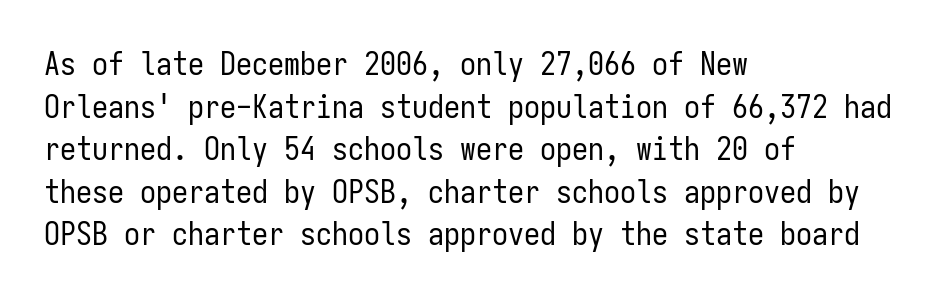
The image shows 32 px regular-weight, condensed sans-serif type, upright, monospaced; set left-aligned, normal line spacing (1.33x), normal letter spacing, not underlined; low stroke contrast and a medium x-height.
